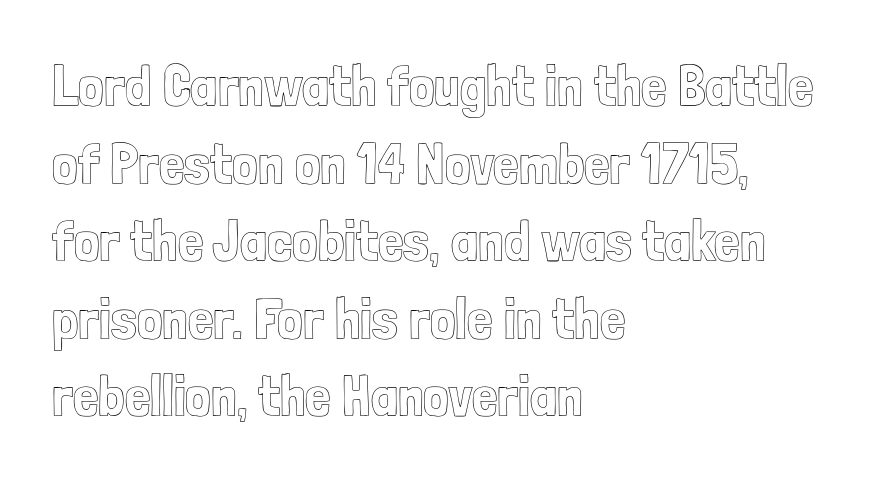
Upright lettering throughout. The designer left line spacing at the default. Note the varied advance widths — an 'i' is clearly narrower than an 'm'. In terms of letterspacing, this is plain default setting. The lines are quadded left. Descenders hang freely into open space.
